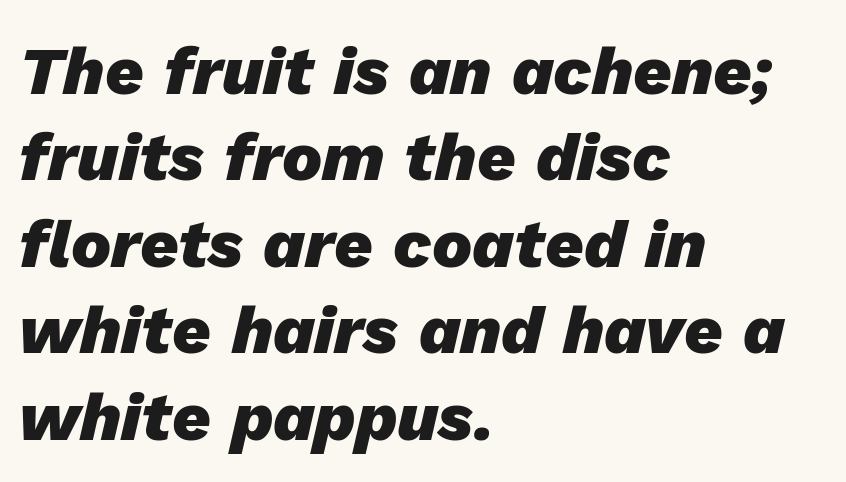
Note the varied advance widths — an 'i' is clearly narrower than an 'm'. Check under the words: just untouched page. Notice how the passage keeps a crisp vertical edge on the left only. The block of text has a typical density, with ordinary space between rows. The gaps between neighbouring characters are ordinary and unremarkable.
